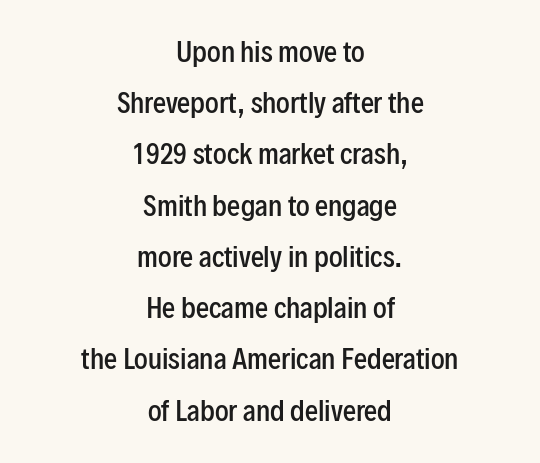
Q: Is the text bold? A: Semi-bold.
Q: Is the text italic (slanted)? A: No, it is upright.
Q: Is the text underlined? A: No.
Q: How is the paragraph aligned? A: Centered.
Q: Is the spacing between letters normal or unusually wide? A: Normal.
Q: Is the spacing between lines tight, normal or loose? A: Loose.
